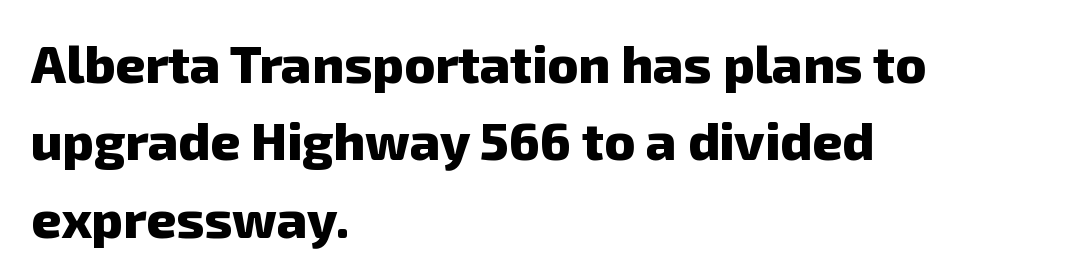
Underlining? Definitely not there. Heavy-handed strokes throughout: this text is bold. This rendering uses left alignment, leaving the right contour irregular. Type style note: lacks serifs. The rendering uses a moderate line-height, typical for paragraphs.
